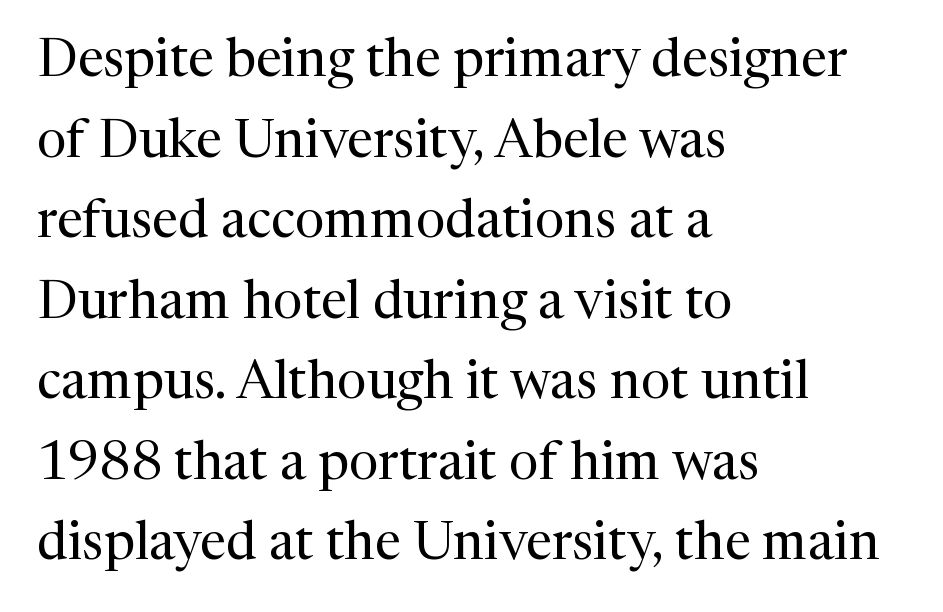
{"serif": "yes", "italic": "no", "bold": "no", "weight": "regular", "width": "normal", "stroke_contrast": "medium", "x_height": "medium", "monospaced": "no", "underline": "no", "align": "left", "line_spacing": "normal", "line_spacing_ratio": 1.52, "letter_spacing": "normal", "letter_spacing_em": 0.0, "glyph_px": 53}
